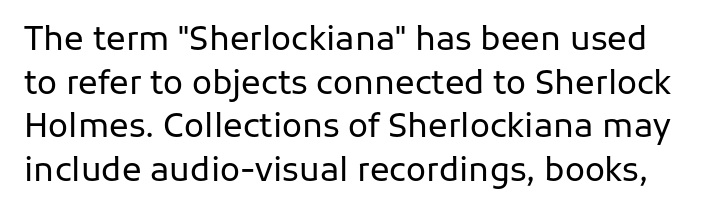
Compared with typical body copy, the letter spacing here is the same. Ink coverage per letter is moderate at most. Words float on clear page, feet unadorned. You could not count columns in this text — the font is proportionally spaced. A sans-serif font was chosen for this passage. Horizontal bands of white between lines are of average thickness.
